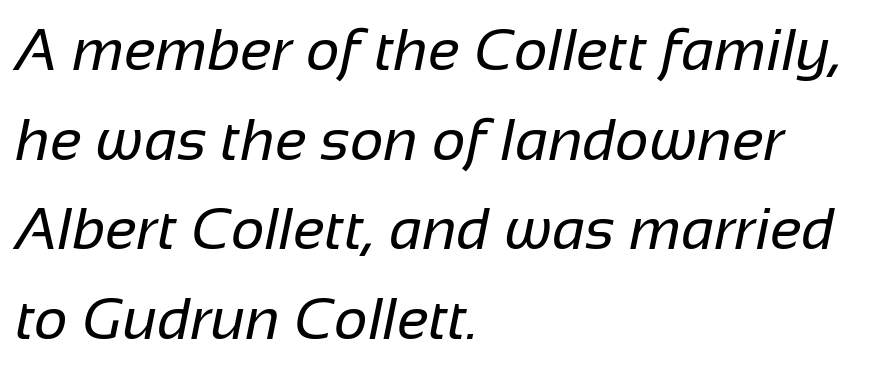
Q: Is the text bold? A: No.
Q: Is the typeface a serif or a sans-serif typeface? A: Sans-serif.
Q: Is the text underlined? A: No.
Q: How is the paragraph aligned? A: Left-aligned.
Q: Is the spacing between letters normal or unusually wide? A: Normal.
Q: Is the spacing between lines tight, normal or loose? A: Normal.
Q: Width (condensed, normal, or wide)? A: Normal.
Q: Stroke contrast? A: Low.
Q: x-height? A: Medium.
Q: Monospaced? A: No.
